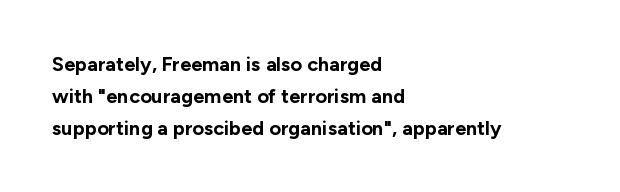
The image shows 20 px bold type, upright; set left-aligned, normal line spacing (1.6x), normal letter spacing, not underlined.
